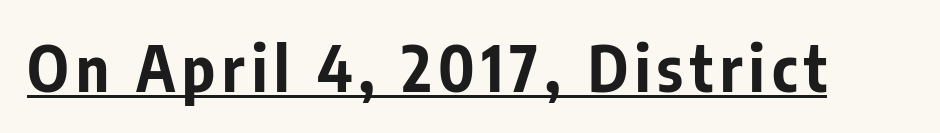
The designer went with a sans here, leaving each stem footless. Thick stems and heavy bowls — unmistakably bold. Quick note: underline on. A typesetter would call this proportional, since set widths differ per character. Rendered with straight, roman letterforms.
